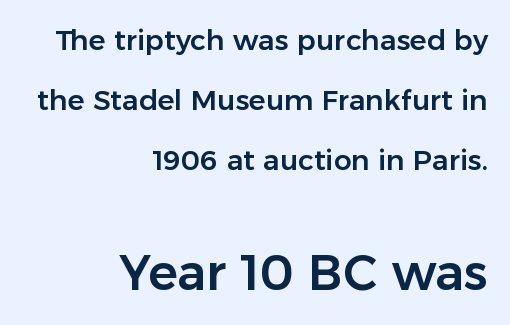
The image shows 49 px sans-serif type, upright; set right-aligned, loose line spacing (2.15x), normal letter spacing, not underlined; the second (bottom) block is 1.75x larger; low stroke contrast and a medium x-height.
